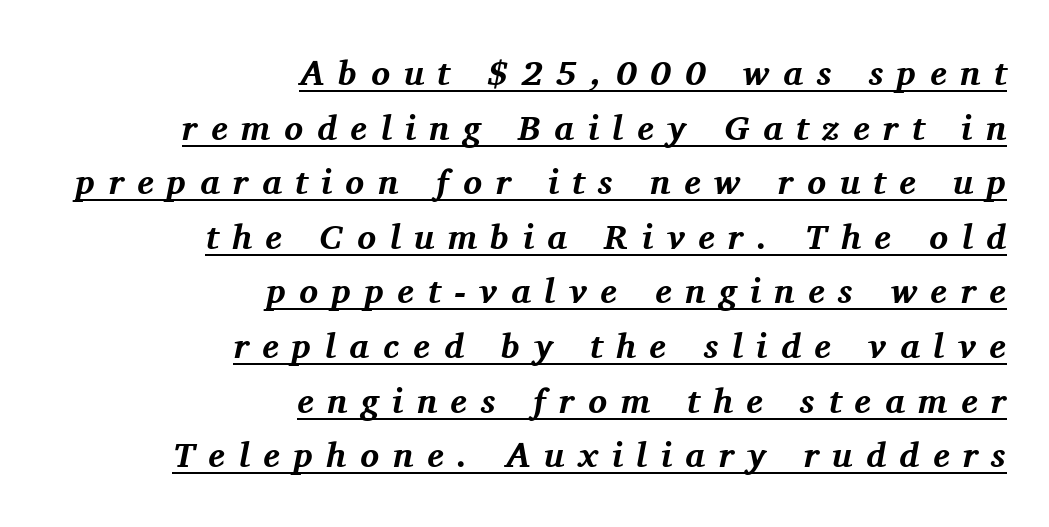
{"serif": "yes", "italic": "yes", "lean": "right", "slant_degrees": 11, "bold": "yes", "weight": "bold", "width": "normal", "stroke_contrast": "medium", "x_height": "medium", "monospaced": "no", "underline": "yes", "align": "right", "line_spacing": "normal", "line_spacing_ratio": 1.56, "letter_spacing": "wide", "letter_spacing_em": 0.39, "glyph_px": 35}
